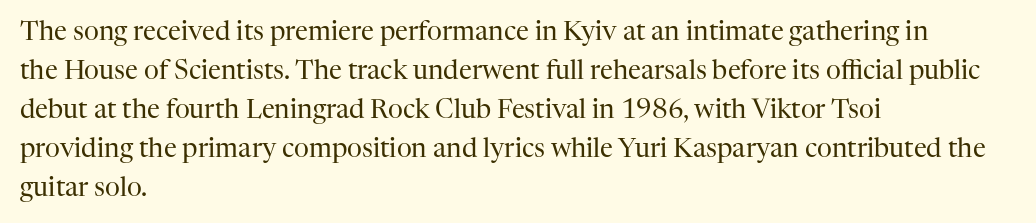
The image shows 26 px text type, upright; set left-aligned, normal line spacing (1.5x), normal letter spacing, not underlined.
